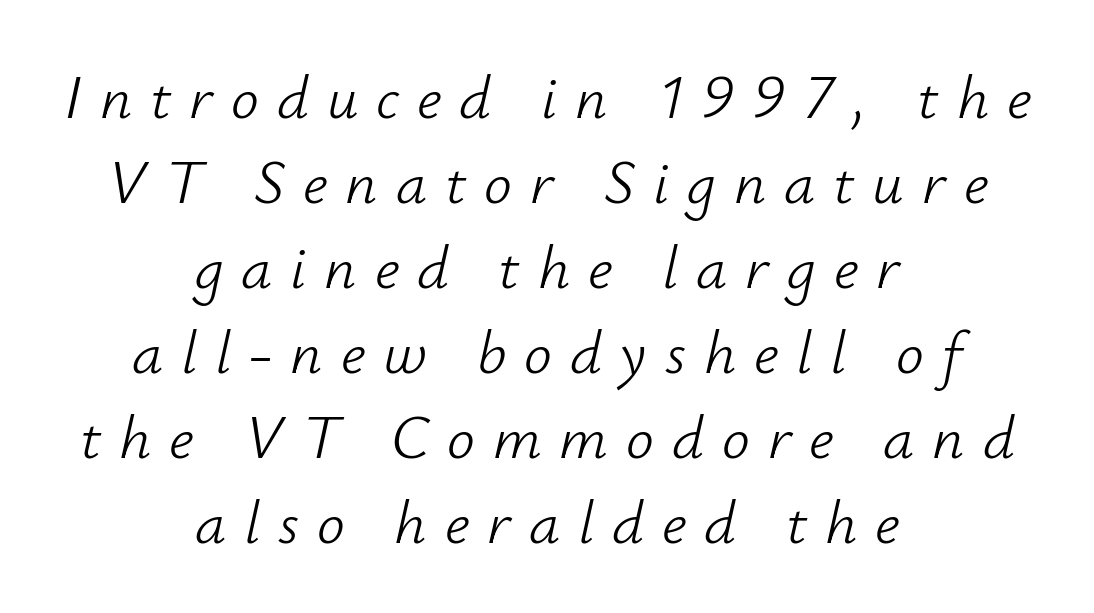
Q: Is the text bold? A: No.
Q: Is the text italic (slanted)? A: Yes, it leans right by about 12 degrees.
Q: Is the text underlined? A: No.
Q: How is the paragraph aligned? A: Centered.
Q: Is the spacing between letters normal or unusually wide? A: Unusually wide.
Q: Is the spacing between lines tight, normal or loose? A: Normal.
Q: Width (condensed, normal, or wide)? A: Normal.
Q: Stroke contrast? A: Low.
Q: x-height? A: Small.
Q: Monospaced? A: No.
